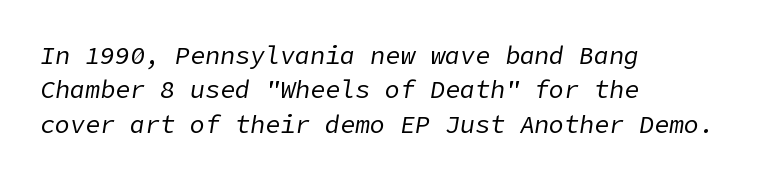
The image shows 25 px text type, italic (leaning right); set left-aligned, normal line spacing (1.38x), normal letter spacing, not underlined.
